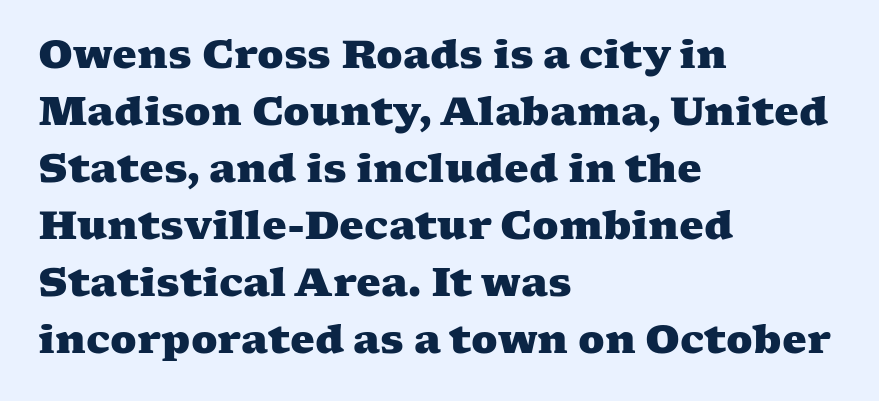
Q: Is the text bold? A: Yes.
Q: Is the typeface a serif or a sans-serif typeface? A: Serif.
Q: Is the text underlined? A: No.
Q: How is the paragraph aligned? A: Left-aligned.
Q: Is the spacing between letters normal or unusually wide? A: Normal.
Q: Is the spacing between lines tight, normal or loose? A: Normal.
Q: Width (condensed, normal, or wide)? A: Wide.
Q: Stroke contrast? A: Medium.
Q: x-height? A: Medium.
Q: Monospaced? A: No.
